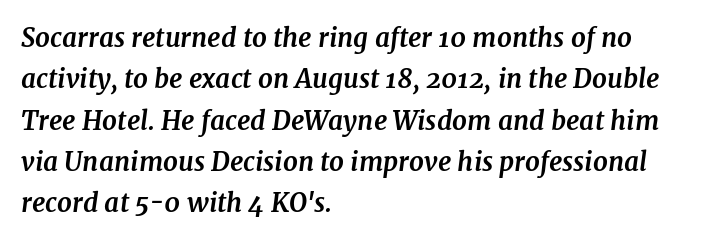
Regarding leading, the lines here are spaced in the standard way. A student would call this left alignment; a typographer would say flush left, rag right. Standard letterfit; no display-style spreading of the glyphs. This sample uses an oblique cut, with every glyph tilted off the vertical.
